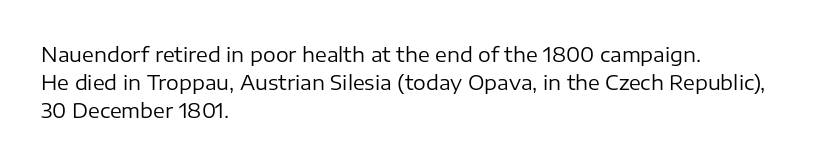
Q: Is the text bold? A: No.
Q: Is the text italic (slanted)? A: No, it is upright.
Q: Is the text underlined? A: No.
Q: How is the paragraph aligned? A: Left-aligned.
Q: Is the spacing between letters normal or unusually wide? A: Normal.
Q: Is the spacing between lines tight, normal or loose? A: Normal.
